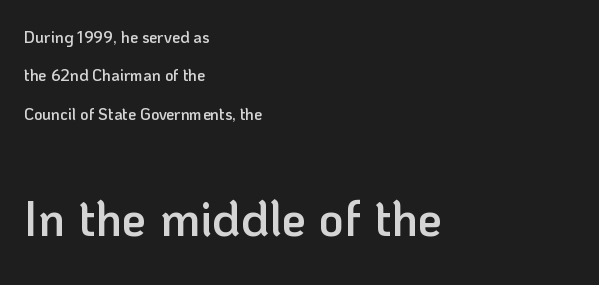
The type family on display is of the sans-serif kind. Is this a fixed-width face? No — the glyphs have proportional, varying widths. Block two is the big one; block one sits smaller above it. Notice the wide empty band between every row — that's loose leading.
